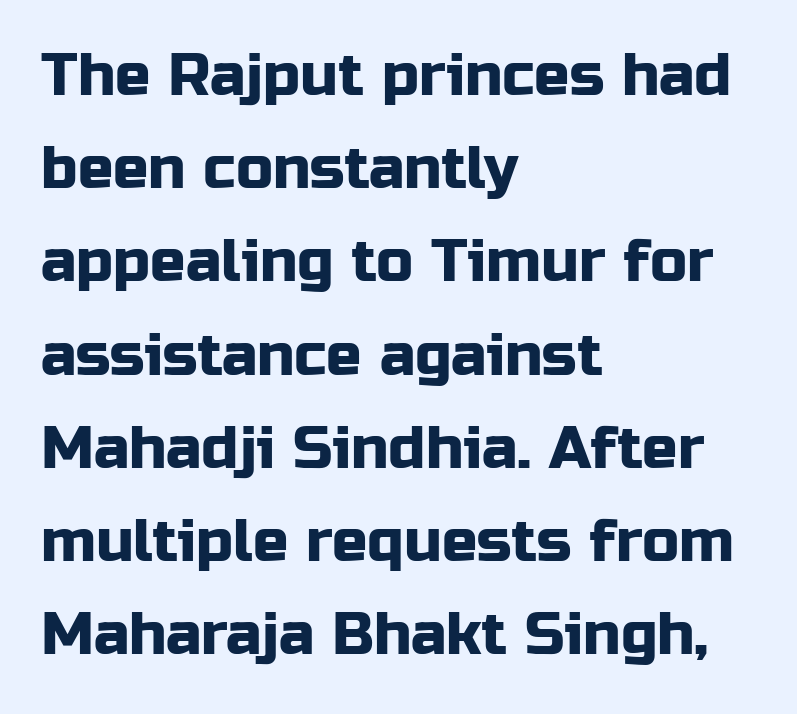
Where is the straight margin? On the left. Is this a fixed-width face? No — the glyphs have proportional, varying widths. Standard letterfit; no display-style spreading of the glyphs. Normally led — the rows are evenly, conventionally spaced.
